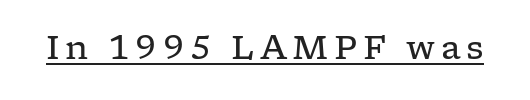
{"serif": "yes", "italic": "no", "bold": "no", "weight": "regular", "width": "wide", "stroke_contrast": "low", "x_height": "medium", "monospaced": "no", "underline": "yes", "glyph_px": 33}
